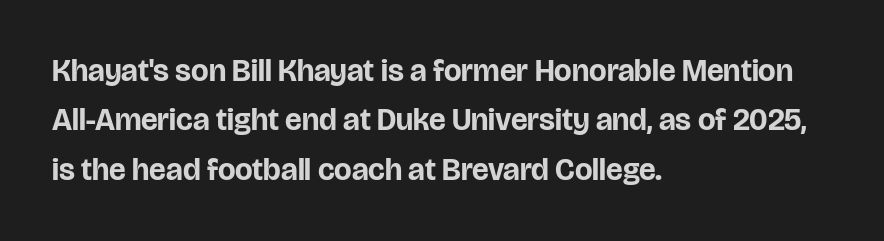
The image shows 31 px bold sans-serif type, upright; set left-aligned, normal line spacing (1.59x), normal letter spacing, not underlined; low stroke contrast and a large x-height.
